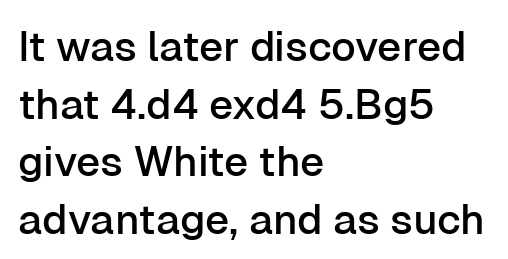
The glyphs are unaccompanied by any horizontal stroke below them. These lines were composed using upright roman letters. Here the designer chose a conventional face with non-uniform glyph widths. Stroke terminals: plain, sans-serif.
